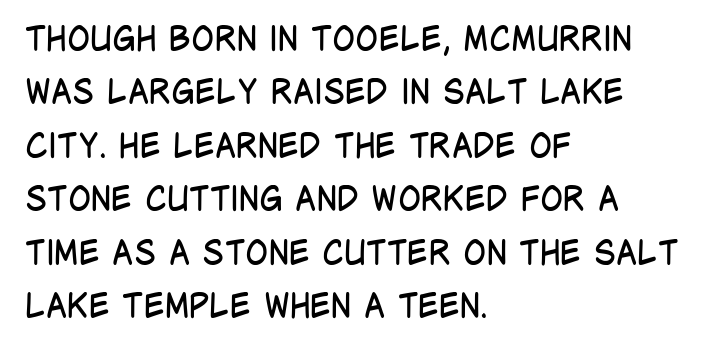
{"serif": "no", "italic": "no", "bold": "no", "weight": "regular", "width": "condensed", "stroke_contrast": "low", "x_height": "large", "monospaced": "no", "underline": "no", "align": "left", "line_spacing": "normal", "line_spacing_ratio": 1.57, "letter_spacing": "normal", "letter_spacing_em": 0.0, "glyph_px": 34}
